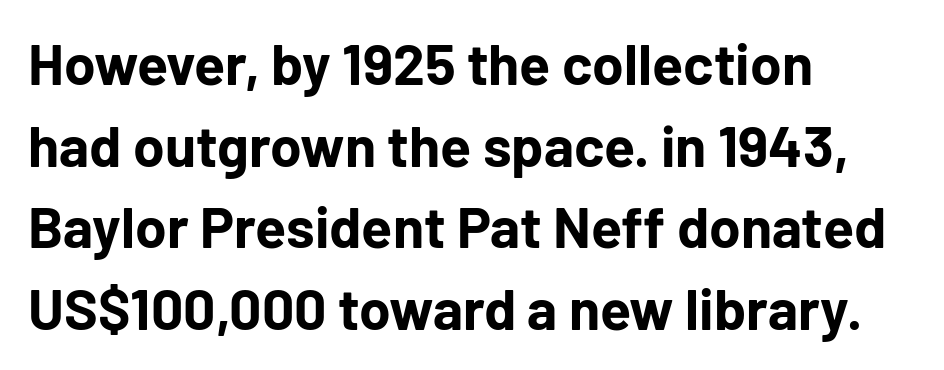
{"serif": "no", "italic": "no", "bold": "yes", "weight": "bold", "width": "normal", "stroke_contrast": "low", "x_height": "medium", "monospaced": "no", "underline": "no", "align": "left", "line_spacing": "normal", "line_spacing_ratio": 1.43, "letter_spacing": "normal", "letter_spacing_em": 0.0, "glyph_px": 57}
